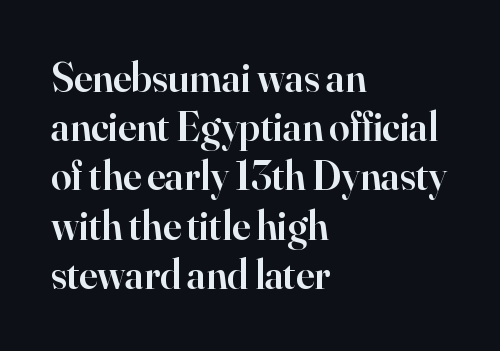
Q: Is the text bold? A: Semi-bold.
Q: Is the text italic (slanted)? A: No, it is upright.
Q: Is the typeface a serif or a sans-serif typeface? A: Serif.
Q: Is the text underlined? A: No.
Q: How is the paragraph aligned? A: Left-aligned.
Q: Is the spacing between letters normal or unusually wide? A: Normal.
Q: Width (condensed, normal, or wide)? A: Normal.
Q: Stroke contrast? A: High.
Q: x-height? A: Small.
Q: Monospaced? A: No.
